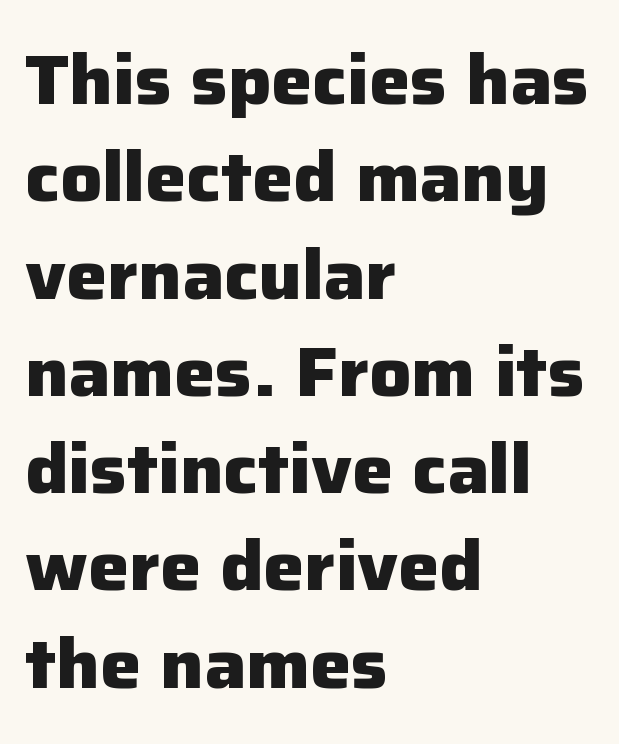
{"serif": "no", "italic": "no", "bold": "yes", "weight": "heavy", "width": "normal", "stroke_contrast": "low", "x_height": "medium", "monospaced": "no", "underline": "no", "align": "left", "line_spacing": "normal", "line_spacing_ratio": 1.41, "letter_spacing": "normal", "letter_spacing_em": 0.0, "glyph_px": 69}
